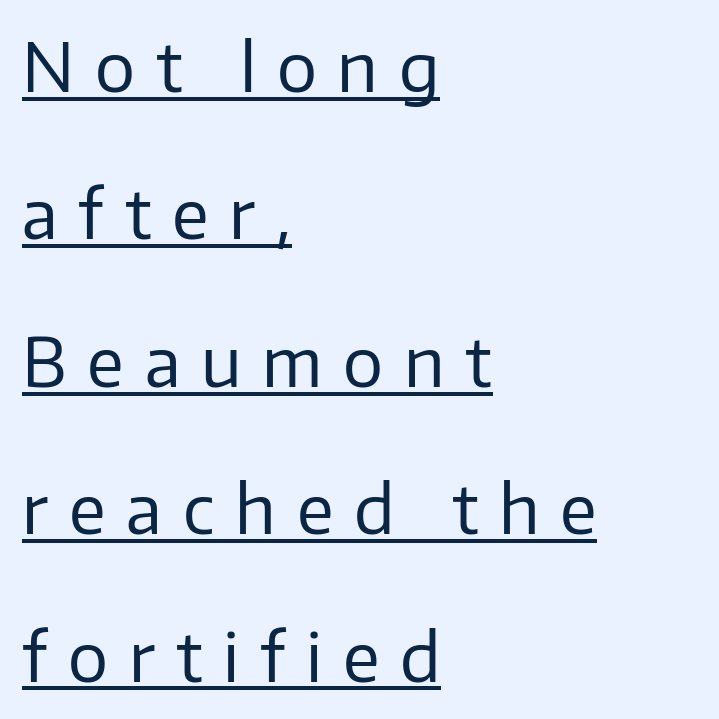
The image shows 67 px regular-weight sans-serif type, upright; set left-aligned, loose line spacing (2.2x), unusually wide letter spacing (+0.31 em), underlined; low stroke contrast and a medium x-height.
